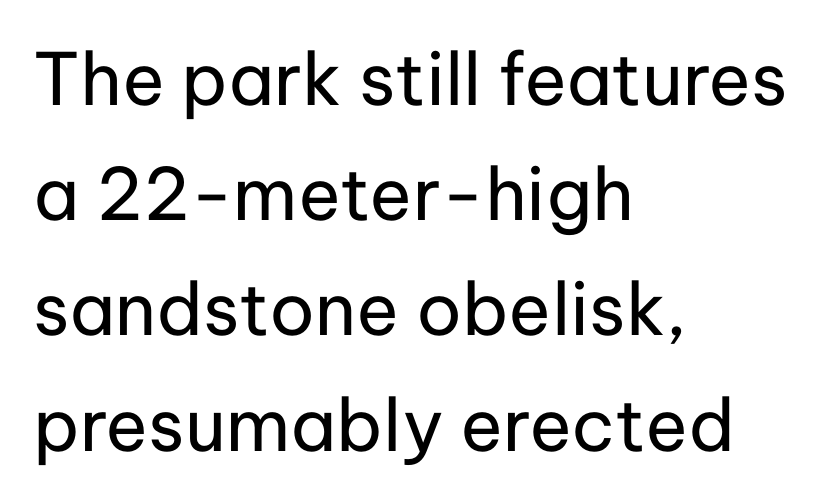
Q: Is the text bold? A: No.
Q: Is the text italic (slanted)? A: No, it is upright.
Q: Is the typeface a serif or a sans-serif typeface? A: Sans-serif.
Q: Is the text underlined? A: No.
Q: How is the paragraph aligned? A: Left-aligned.
Q: Is the spacing between letters normal or unusually wide? A: Normal.
Q: Is the spacing between lines tight, normal or loose? A: Normal.
Q: Width (condensed, normal, or wide)? A: Normal.
Q: Stroke contrast? A: Low.
Q: x-height? A: Medium.
Q: Monospaced? A: No.
